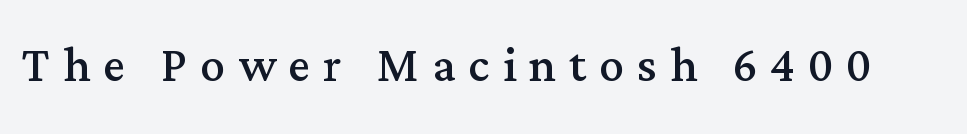
Quick note: not italic, upright. To sum up the face: it has serifs. Is this a fixed-width face? No — the glyphs have proportional, varying widths. Any mark beneath the type? The region is blank. No letter is thick-stroked: the sample isn't bold.
